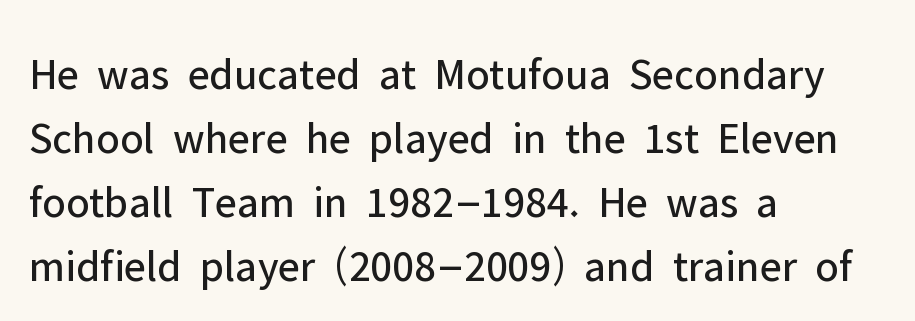
The image shows 45 px regular-weight sans-serif type, upright; set left-aligned, normal line spacing (1.42x), normal letter spacing, not underlined; low stroke contrast and a medium x-height.
